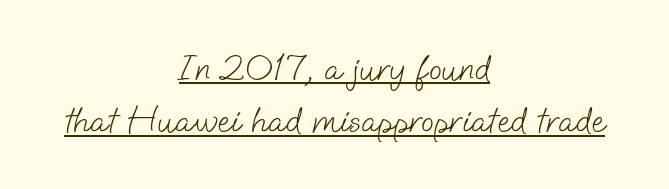
Character widths vary here, with narrow letters taking less room than wide ones. This rendering employs a face without finishing strokes, i.e., a sans-serif. The line texture is even and compact thanks to regular tracking. Layout note: lines centered.
